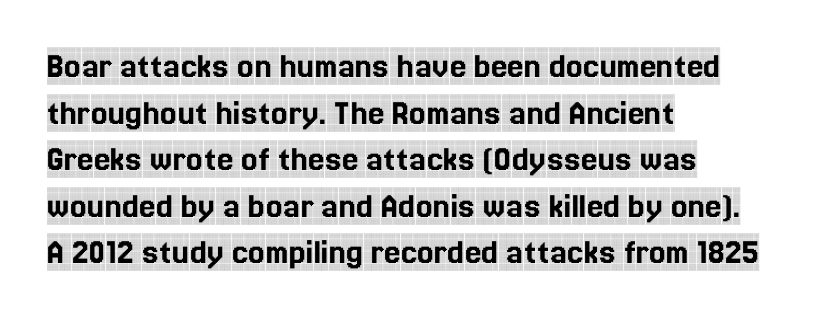
The image shows 37 px condensed serif type, upright; set left-aligned, normal line spacing (1.26x), normal letter spacing, not underlined; a large x-height.
